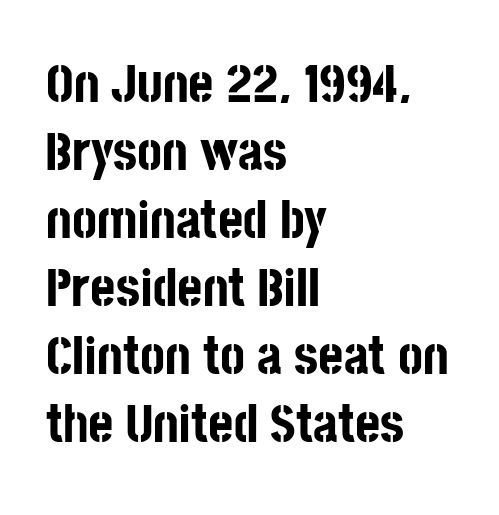
Is the letter spacing exaggerated? No — it looks like the ordinary default. Nobody drew a line under any word here. One-word summary of the alignment: left. How would I describe the line gaps? Plain and ordinary. The rendering uses natural spacing where letterforms have individual widths.
